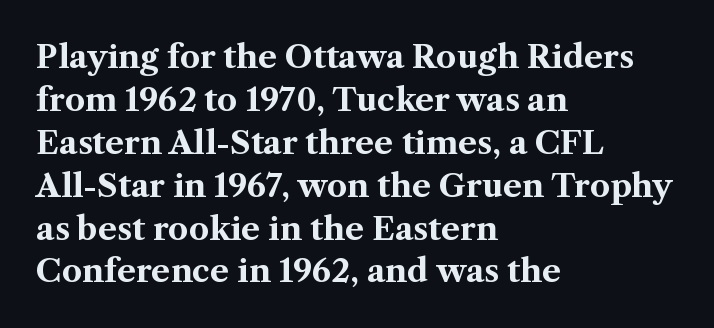
Q: Is the text bold? A: Yes.
Q: Is the text italic (slanted)? A: No, it is upright.
Q: Is the typeface a serif or a sans-serif typeface? A: Serif.
Q: Is the text underlined? A: No.
Q: How is the paragraph aligned? A: Left-aligned.
Q: Is the spacing between letters normal or unusually wide? A: Normal.
Q: Is the spacing between lines tight, normal or loose? A: Normal.
Q: Width (condensed, normal, or wide)? A: Normal.
Q: Stroke contrast? A: Medium.
Q: x-height? A: Medium.
Q: Monospaced? A: No.
